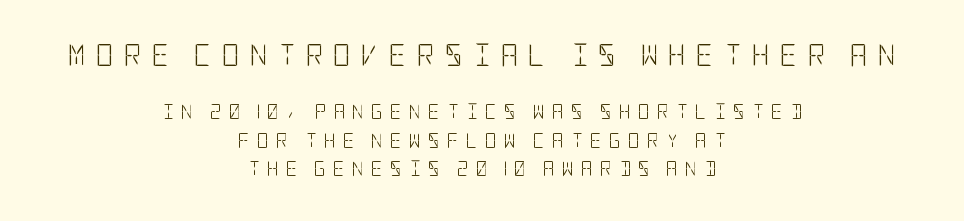
{"italic": "no", "bold": "no", "underline": "no", "align": "center", "line_spacing": "loose", "line_spacing_ratio": 1.92, "letter_spacing": "wide", "letter_spacing_em": 0.45, "larger_block": "first", "size_ratio": 1.47, "glyph_px": 22}
